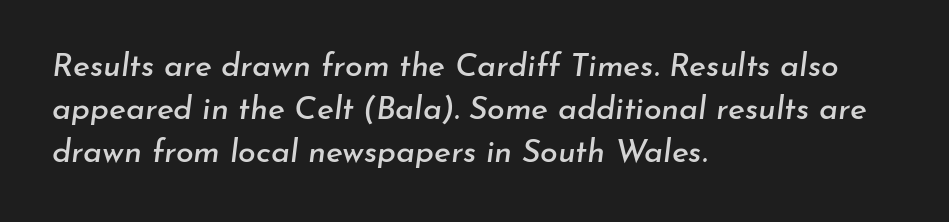
The image shows 32 px text type, italic (leaning right); set left-aligned, normal line spacing (1.34x), normal letter spacing, not underlined; low stroke contrast and a small x-height.
